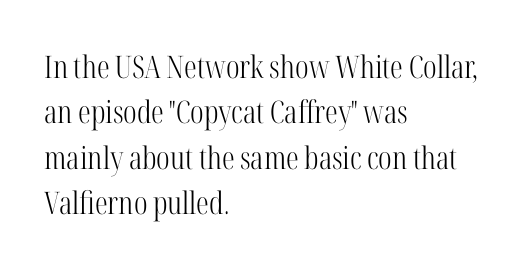
{"serif": "yes", "italic": "no", "bold": "no", "weight": "light", "width": "condensed", "stroke_contrast": "high", "x_height": "medium", "monospaced": "no", "underline": "no", "align": "left", "line_spacing": "normal", "line_spacing_ratio": 1.46, "letter_spacing": "normal", "letter_spacing_em": 0.0, "glyph_px": 31}
